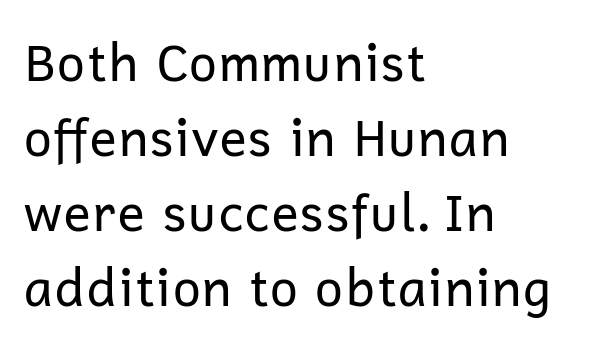
The typeface chosen for these lines omits serifs. Varying glyph widths throughout — classic text-font behaviour. Descenders are the only things crossing below the line. The compositor pushed each line to the left boundary.
